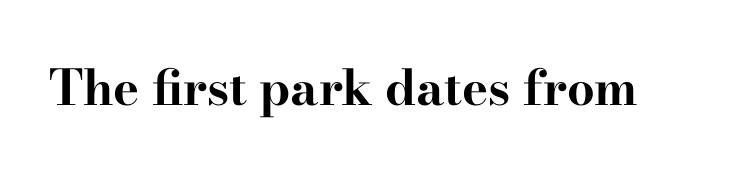
This rendering leaves character spacing at its baseline value. Typographically, this falls in the serif category. The letters stand upright; this is a roman face. Rule under the text: the space is simply empty.
